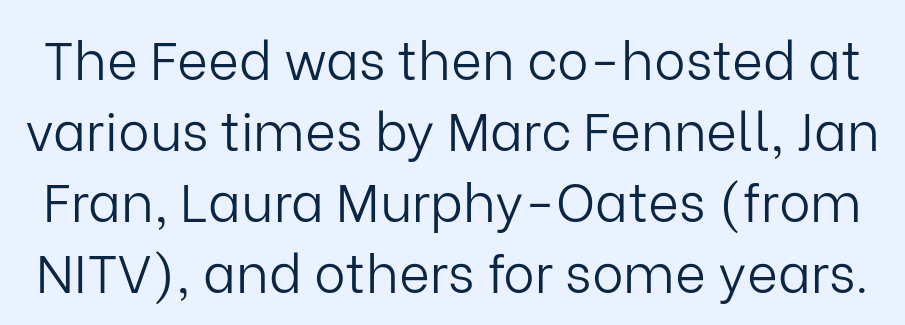
Q: Is the text bold? A: No.
Q: Is the text italic (slanted)? A: No, it is upright.
Q: Is the typeface a serif or a sans-serif typeface? A: Sans-serif.
Q: Is the text underlined? A: No.
Q: Is the spacing between letters normal or unusually wide? A: Normal.
Q: Is the spacing between lines tight, normal or loose? A: Normal.
Q: Width (condensed, normal, or wide)? A: Normal.
Q: Stroke contrast? A: Low.
Q: x-height? A: Medium.
Q: Monospaced? A: No.
